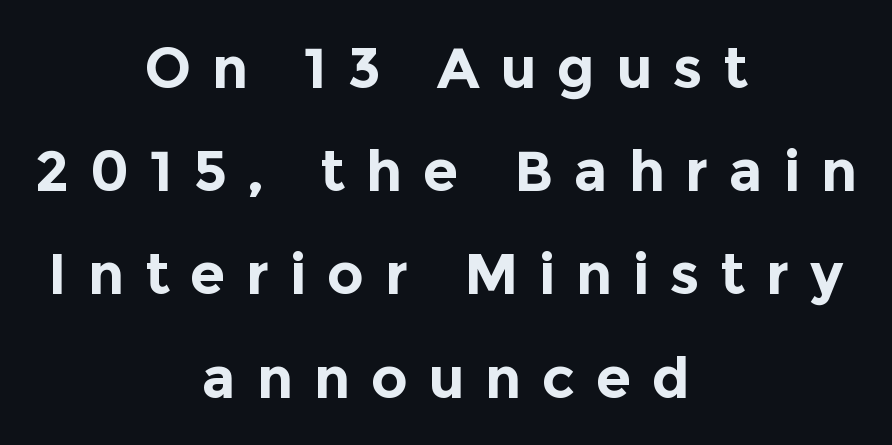
Q: Is the text bold? A: Yes.
Q: Is the text italic (slanted)? A: No, it is upright.
Q: Is the typeface a serif or a sans-serif typeface? A: Sans-serif.
Q: Is the text underlined? A: No.
Q: How is the paragraph aligned? A: Centered.
Q: Is the spacing between letters normal or unusually wide? A: Unusually wide.
Q: Width (condensed, normal, or wide)? A: Normal.
Q: x-height? A: Medium.
Q: Monospaced? A: No.
